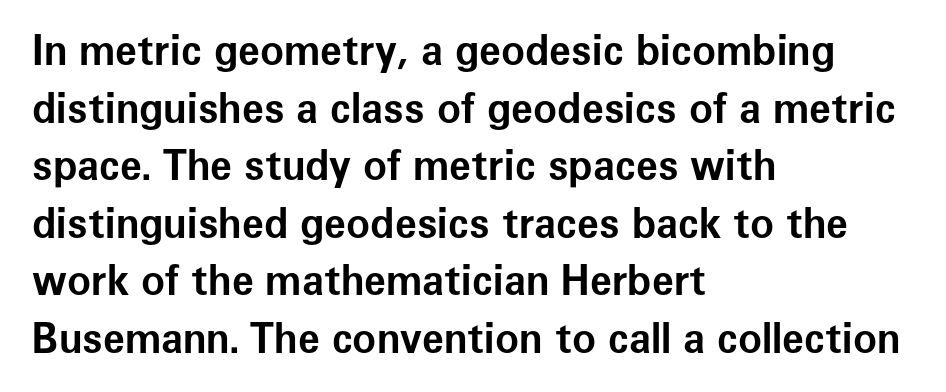
{"serif": "no", "italic": "no", "bold": "yes", "weight": "bold", "width": "normal", "stroke_contrast": "low", "x_height": "medium", "monospaced": "no", "underline": "no", "align": "left", "line_spacing": "normal", "line_spacing_ratio": 1.44, "letter_spacing": "normal", "letter_spacing_em": 0.0, "glyph_px": 40}
